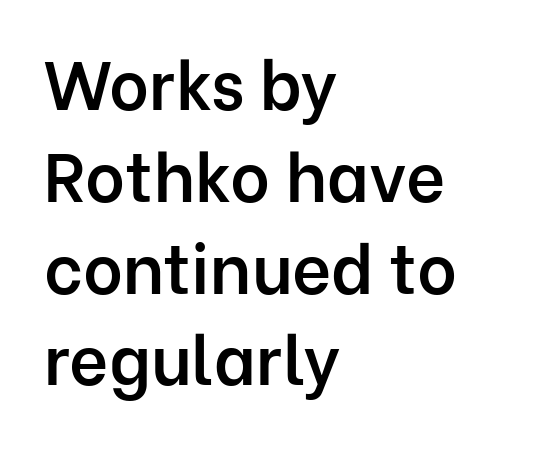
The image shows 68 px semibold sans-serif type, upright; set left-aligned, normal line spacing (1.35x), normal letter spacing, not underlined; low stroke contrast and a medium x-height.
